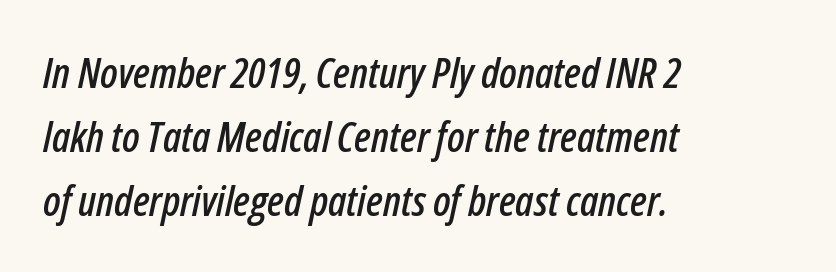
{"italic": "yes", "lean": "right", "slant_degrees": 12, "width": "condensed", "stroke_contrast": "low", "x_height": "medium", "monospaced": "no", "underline": "no", "align": "left", "line_spacing": "normal", "line_spacing_ratio": 1.52, "letter_spacing": "normal", "letter_spacing_em": 0.0, "glyph_px": 42}
